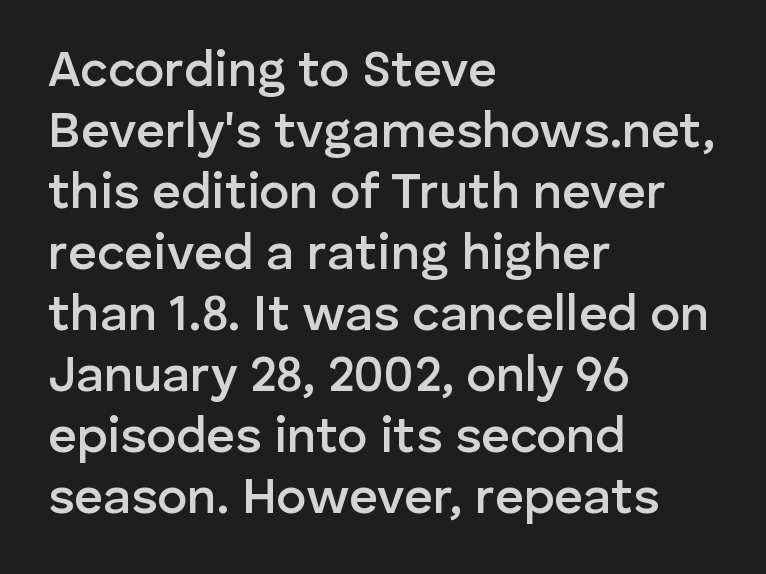
The image shows 50 px semibold sans-serif type, upright; set left-aligned, line spacing 1.22x, normal letter spacing, not underlined; low stroke contrast and a medium x-height.
